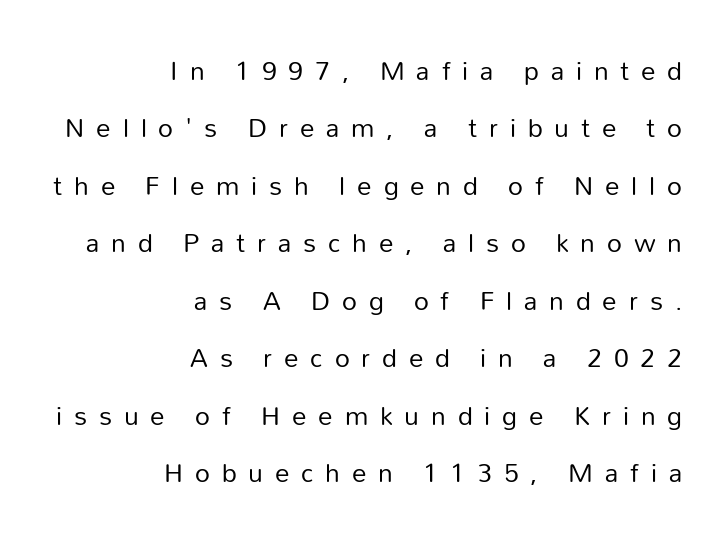
Where is the straight margin? On the right. Serif or sans? Sans — the stroke terminals are bare. This sample has the flowing, uneven cadence of proportional lettering. Unmarked baselines from the first word to the last. Compared with typical body copy, the letter spacing here is much looser. No letter is thick-stroked: the sample isn't bold.
